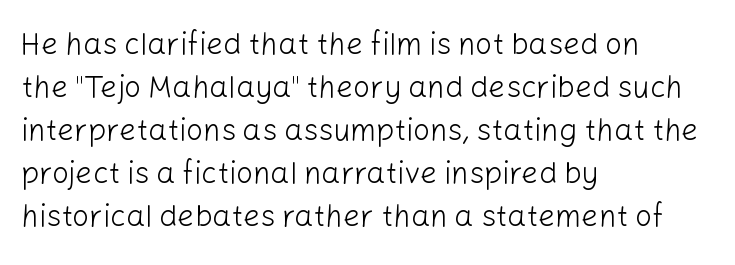
Each letter's strokes conclude bluntly, with no projecting serifs. The rendering uses a moderate line-height, typical for paragraphs. Looks like regular typesetting: each glyph gets only the width it needs. A bare baseline throughout the passage.
